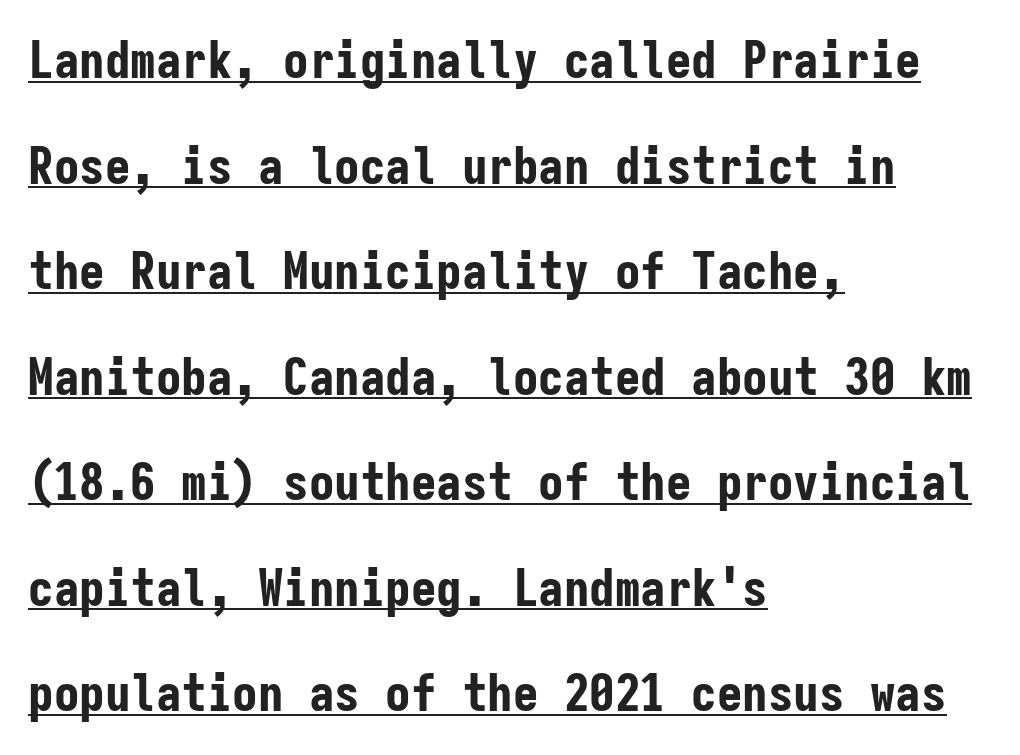
Q: Is the text bold? A: Yes.
Q: Is the text italic (slanted)? A: No, it is upright.
Q: Is the typeface a serif or a sans-serif typeface? A: Sans-serif.
Q: Is the text underlined? A: Yes.
Q: How is the paragraph aligned? A: Left-aligned.
Q: Is the spacing between letters normal or unusually wide? A: Normal.
Q: Is the spacing between lines tight, normal or loose? A: Loose.
Q: Width (condensed, normal, or wide)? A: Condensed.
Q: Stroke contrast? A: Low.
Q: x-height? A: Medium.
Q: Monospaced? A: Yes.
